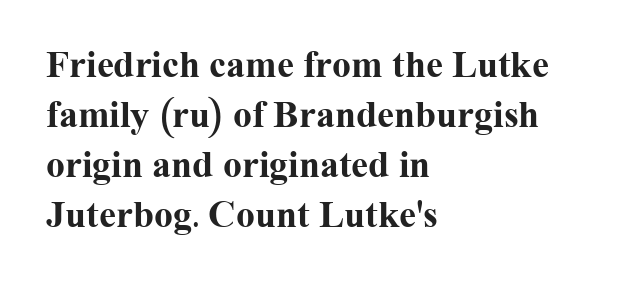
The image shows 38 px bold serif type, upright; set left-aligned, normal line spacing (1.32x), normal letter spacing, not underlined; medium stroke contrast and a medium x-height.
